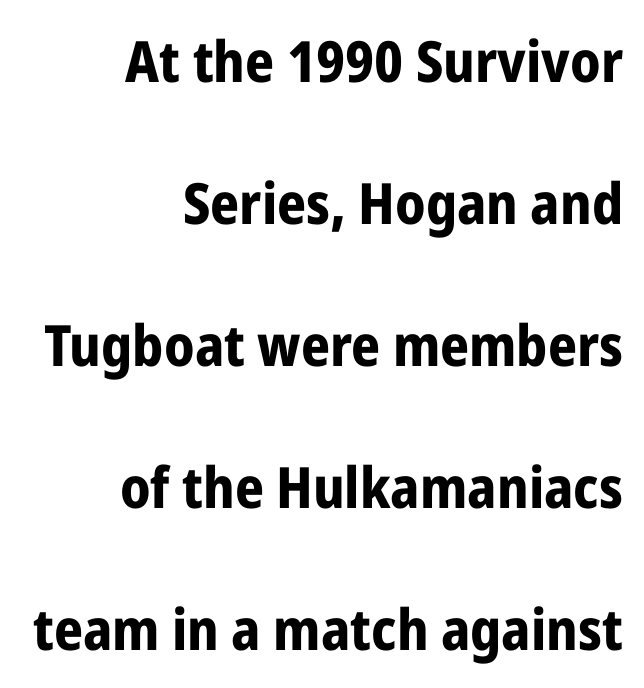
{"serif": "no", "italic": "no", "bold": "yes", "weight": "bold", "width": "condensed", "stroke_contrast": "low", "x_height": "medium", "monospaced": "no", "underline": "no", "align": "right", "line_spacing": "loose", "line_spacing_ratio": 2.49, "letter_spacing": "normal", "letter_spacing_em": 0.0, "glyph_px": 57}
